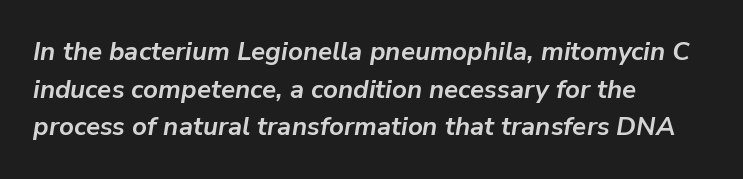
Q: Is the text bold? A: Yes.
Q: Is the text italic (slanted)? A: Yes, it leans right by about 9 degrees.
Q: Is the text underlined? A: No.
Q: How is the paragraph aligned? A: Left-aligned.
Q: Is the spacing between letters normal or unusually wide? A: Normal.
Q: Is the spacing between lines tight, normal or loose? A: Normal.
